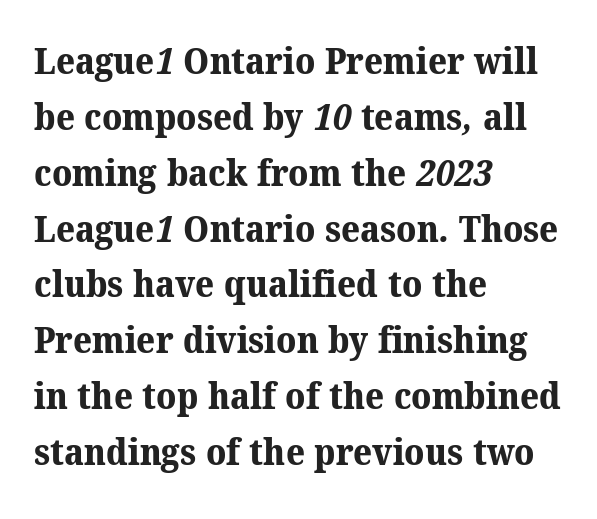
Q: Is the text bold? A: Yes.
Q: Is the typeface a serif or a sans-serif typeface? A: Serif.
Q: Is the text underlined? A: No.
Q: How is the paragraph aligned? A: Left-aligned.
Q: Is the spacing between letters normal or unusually wide? A: Normal.
Q: Is the spacing between lines tight, normal or loose? A: Normal.
Q: Width (condensed, normal, or wide)? A: Normal.
Q: Stroke contrast? A: Medium.
Q: x-height? A: Medium.
Q: Monospaced? A: No.
